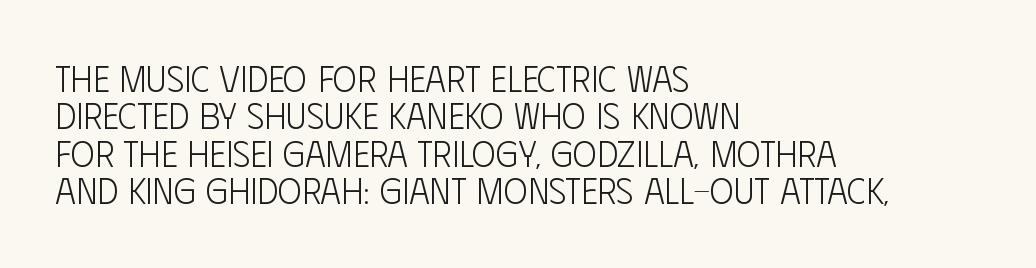
{"serif": "no", "italic": "no", "bold": "no", "weight": "light", "width": "condensed", "stroke_contrast": "low", "x_height": "large", "monospaced": "no", "underline": "no", "align": "left", "line_spacing": "tight", "line_spacing_ratio": 1.04, "letter_spacing": "normal", "letter_spacing_em": 0.0, "glyph_px": 36}
